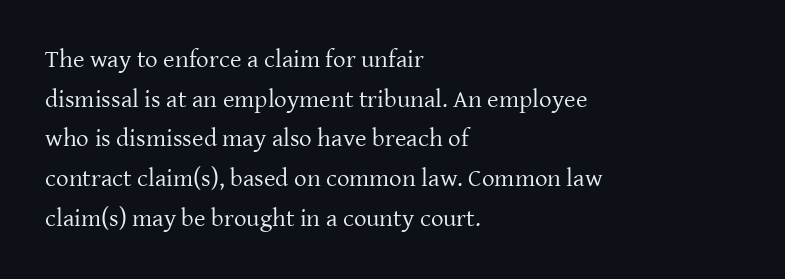
Q: Is the text bold? A: No.
Q: Is the text italic (slanted)? A: No, it is upright.
Q: Is the text underlined? A: No.
Q: How is the paragraph aligned? A: Left-aligned.
Q: Is the spacing between letters normal or unusually wide? A: Normal.
Q: Is the spacing between lines tight, normal or loose? A: Normal.
